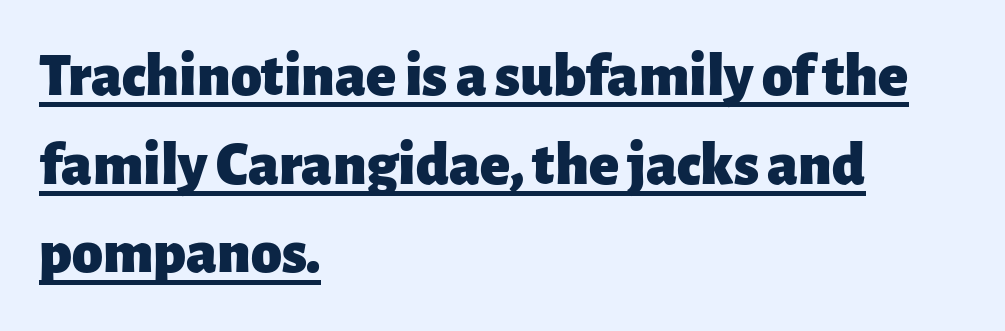
{"serif": "no", "italic": "no", "bold": "yes", "weight": "heavy", "width": "normal", "stroke_contrast": "low", "x_height": "medium", "monospaced": "no", "underline": "yes", "align": "left", "line_spacing": "normal", "line_spacing_ratio": 1.43, "letter_spacing": "normal", "letter_spacing_em": 0.0, "glyph_px": 62}
